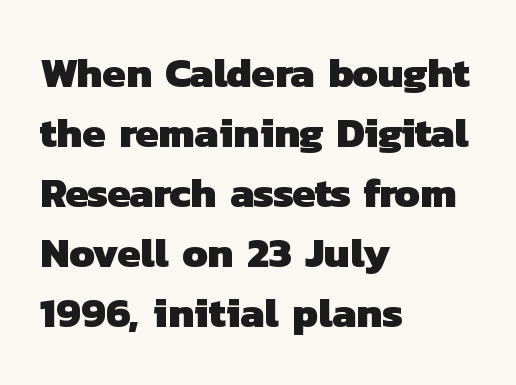
{"serif": "no", "bold": "yes", "weight": "heavy", "width": "normal", "stroke_contrast": "low", "x_height": "medium", "monospaced": "no", "underline": "no", "align": "left", "line_spacing": "normal", "line_spacing_ratio": 1.43, "letter_spacing": "normal", "letter_spacing_em": 0.0, "glyph_px": 42}
